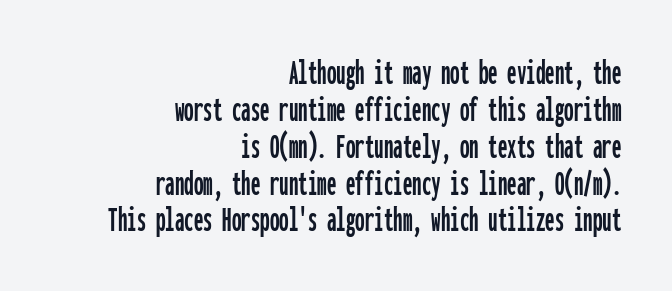
Q: Is the text italic (slanted)? A: No, it is upright.
Q: Is the typeface a serif or a sans-serif typeface? A: Sans-serif.
Q: Is the text underlined? A: No.
Q: How is the paragraph aligned? A: Right-aligned.
Q: Is the spacing between letters normal or unusually wide? A: Normal.
Q: Is the spacing between lines tight, normal or loose? A: Tight.
Q: Width (condensed, normal, or wide)? A: Condensed.
Q: Stroke contrast? A: Low.
Q: x-height? A: Medium.
Q: Monospaced? A: Yes.
